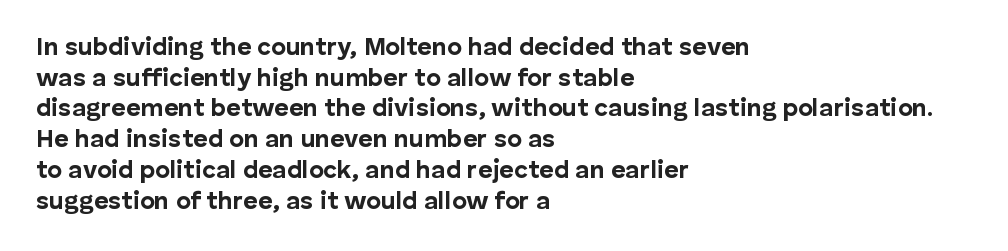
The image shows 25 px bold type, upright; set left-aligned, line spacing 1.23x, normal letter spacing, not underlined.
